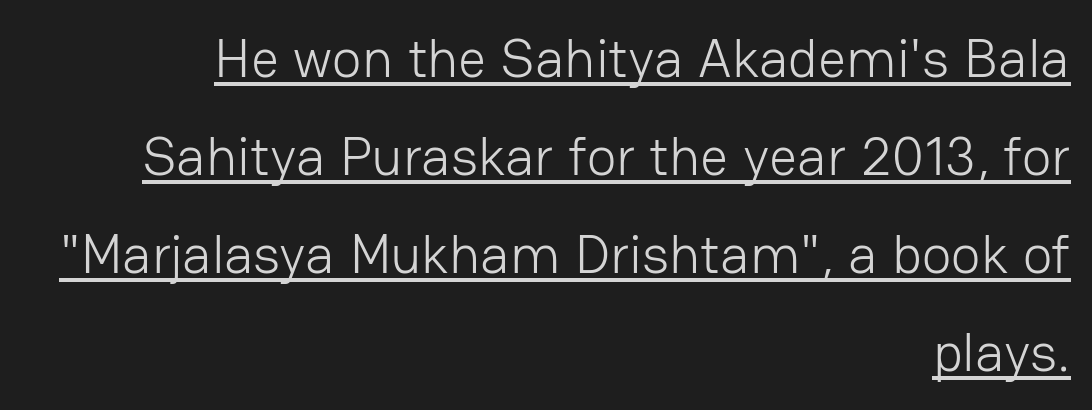
{"serif": "no", "italic": "no", "bold": "no", "weight": "light", "width": "normal", "stroke_contrast": "low", "x_height": "medium", "monospaced": "no", "underline": "yes", "align": "right", "line_spacing_ratio": 1.78, "letter_spacing": "normal", "letter_spacing_em": 0.0, "glyph_px": 55}
